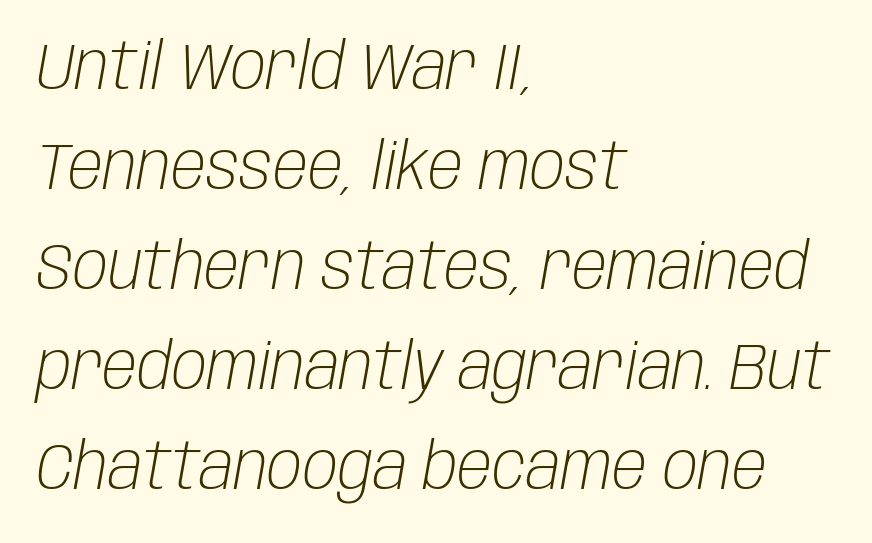
{"italic": "yes", "lean": "right", "slant_degrees": 10, "bold": "no", "weight": "light", "width": "condensed", "stroke_contrast": "low", "x_height": "large", "monospaced": "no", "underline": "no", "align": "left", "line_spacing": "normal", "line_spacing_ratio": 1.54, "letter_spacing": "normal", "letter_spacing_em": 0.0, "glyph_px": 65}
